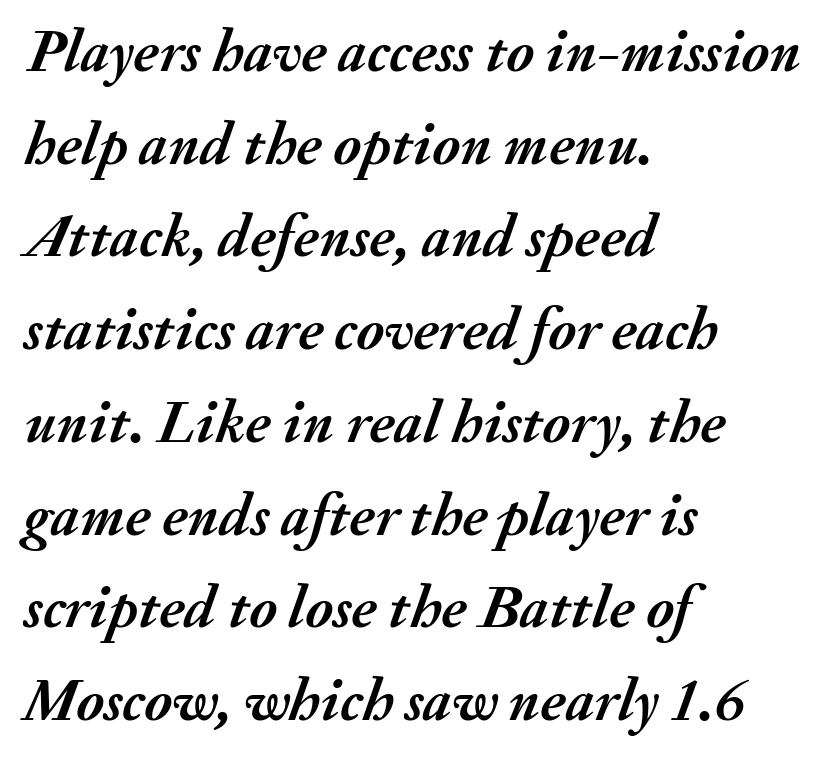
The image shows 61 px semibold type, italic (leaning right); set left-aligned, normal line spacing (1.52x), normal letter spacing, not underlined; medium stroke contrast and a small x-height.
